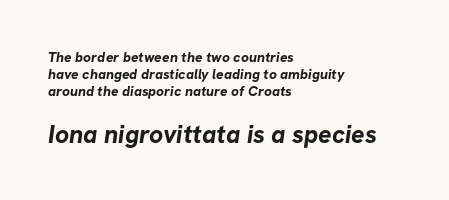
The image shows 25 px bold type; set left-aligned, line spacing 1.2x, normal letter spacing, not underlined; the second (bottom) block is 1.79x larger.
